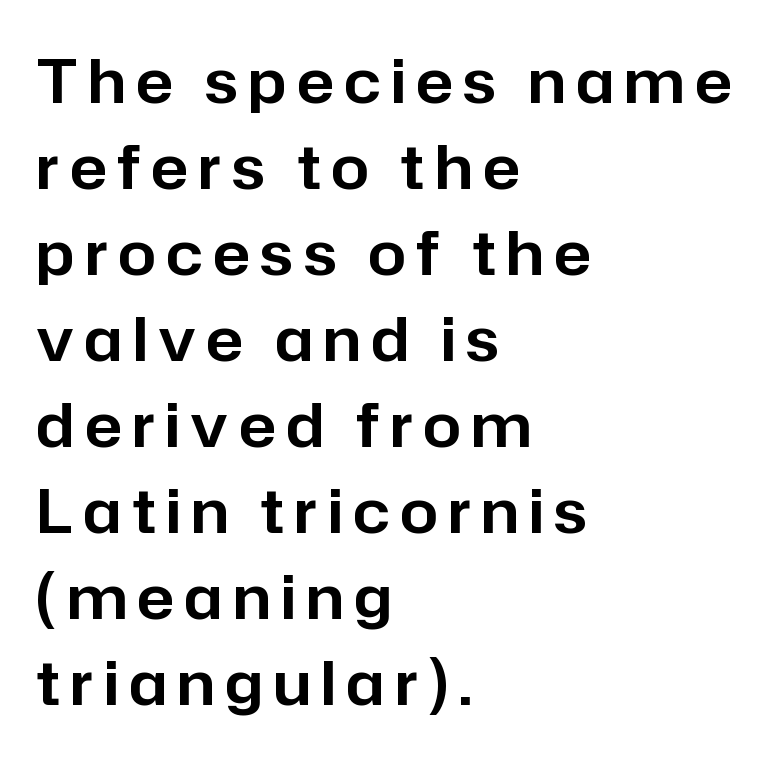
Q: Is the text italic (slanted)? A: No, it is upright.
Q: Is the typeface a serif or a sans-serif typeface? A: Sans-serif.
Q: Is the text underlined? A: No.
Q: How is the paragraph aligned? A: Left-aligned.
Q: Is the spacing between lines tight, normal or loose? A: Normal.
Q: Width (condensed, normal, or wide)? A: Normal.
Q: Stroke contrast? A: Low.
Q: x-height? A: Medium.
Q: Monospaced? A: No.
